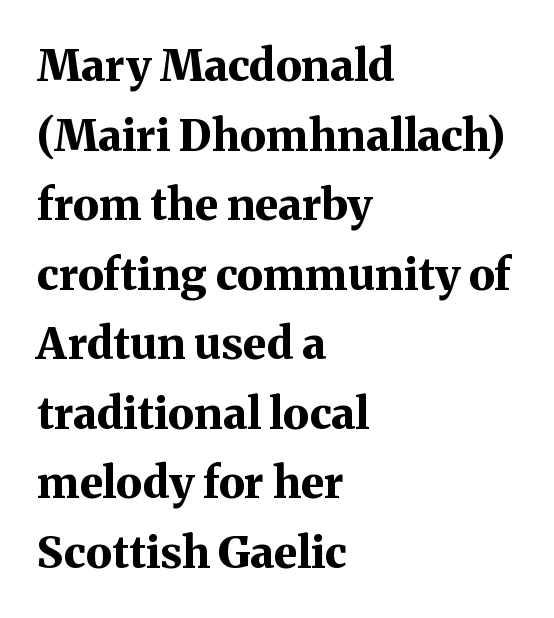
There is no visible air inserted between adjacent glyphs. Italic? Not at all — the glyphs are vertical. The glyphs have the mass of a bold cut. Is this a fixed-width face? No — the glyphs have proportional, varying widths. Decoration check: the copy has no underline. Layout note: lines flush left.
